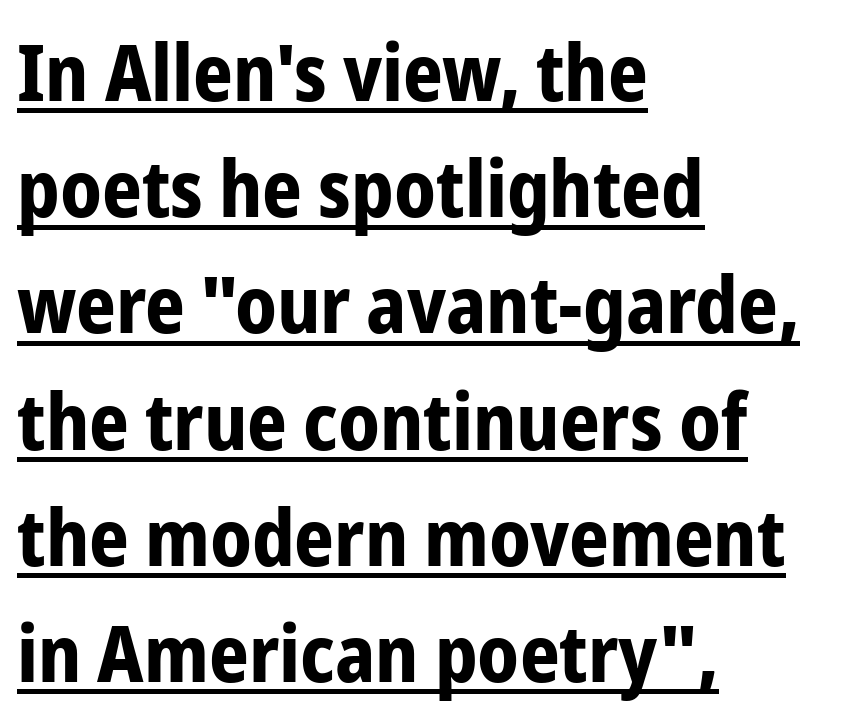
{"serif": "no", "italic": "no", "bold": "yes", "weight": "bold", "width": "condensed", "stroke_contrast": "low", "x_height": "medium", "monospaced": "no", "underline": "yes", "align": "left", "line_spacing": "normal", "line_spacing_ratio": 1.49, "letter_spacing": "normal", "letter_spacing_em": 0.0, "glyph_px": 78}
